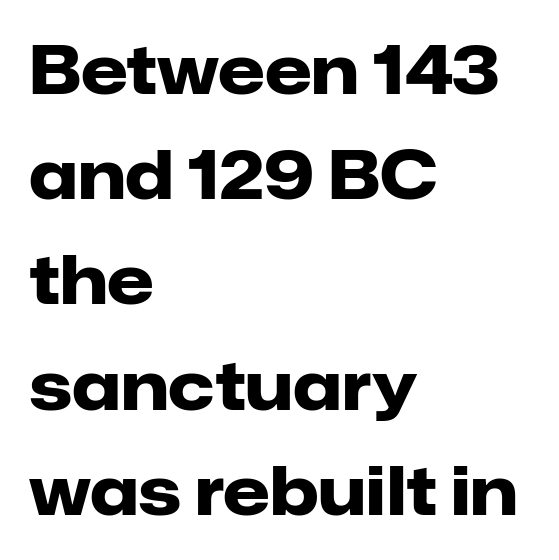
The image shows 67 px heavy sans-serif type, upright; set left-aligned, normal line spacing (1.57x), normal letter spacing, not underlined; low stroke contrast and a medium x-height.
